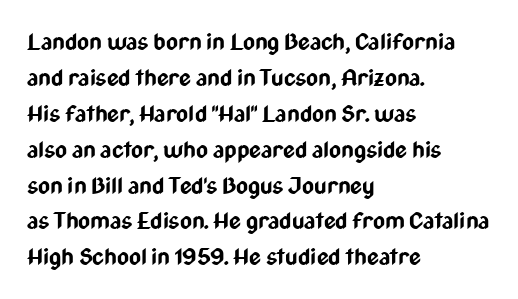
The image shows 23 px bold type, upright; set left-aligned, normal line spacing (1.56x), normal letter spacing, not underlined.
